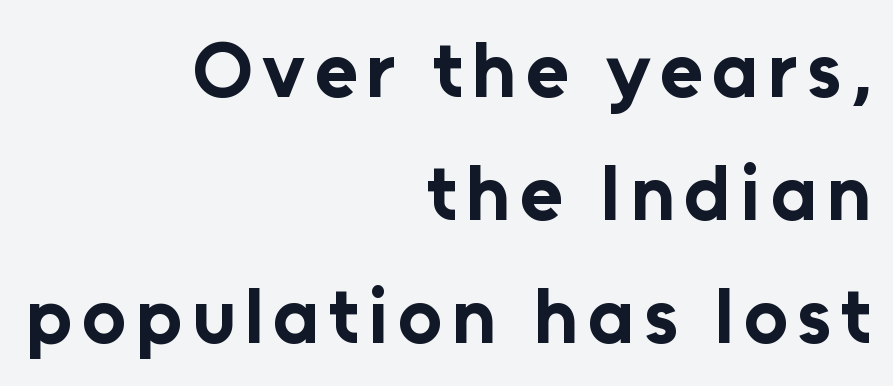
{"serif": "no", "italic": "no", "bold": "yes", "weight": "bold", "width": "normal", "stroke_contrast": "low", "x_height": "medium", "monospaced": "no", "underline": "no", "align": "right", "line_spacing": "normal", "line_spacing_ratio": 1.58, "glyph_px": 78}
